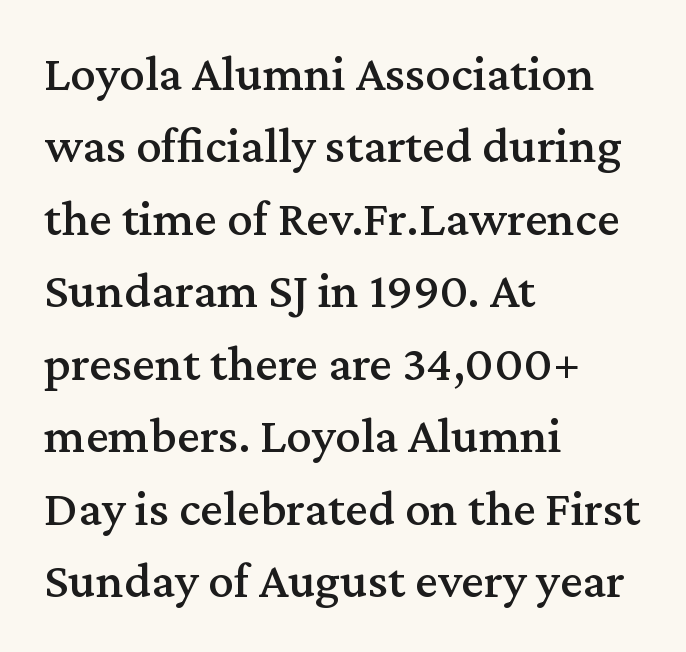
Is this a sans? No — the strokes have serifs. Horizontally, the lines are justified to the leading edge only. Quick note: not italic, upright. What stands out about the letter spacing? Nothing — it is the standard amount. These lines are rendered in a variable-pitch font.
